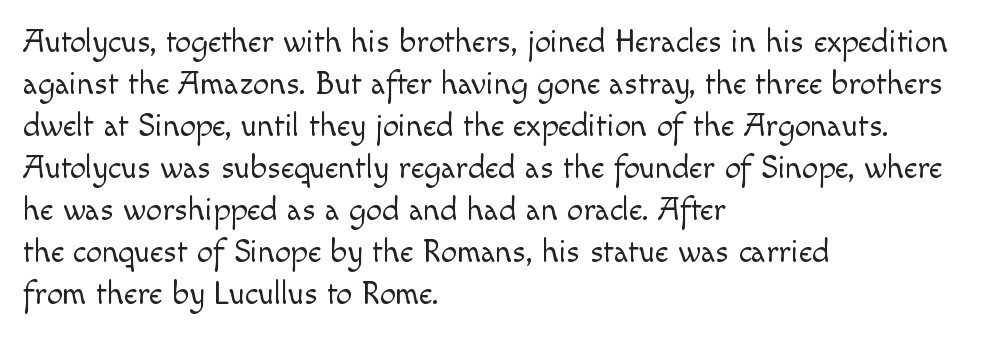
The image shows 32 px light sans-serif type, upright; set left-aligned, normal line spacing (1.31x), normal letter spacing, not underlined; a small x-height.
